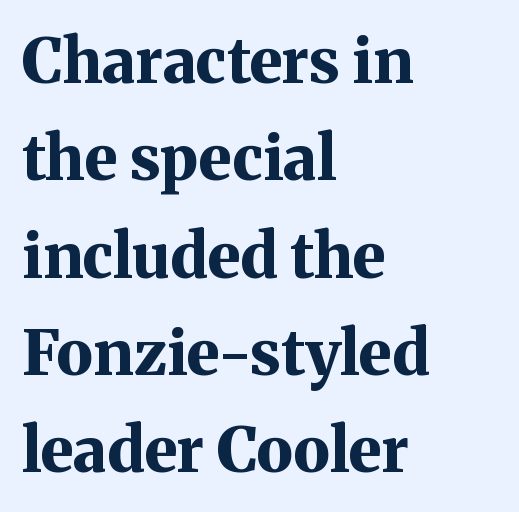
{"serif": "yes", "italic": "no", "bold": "yes", "weight": "bold", "width": "normal", "stroke_contrast": "medium", "x_height": "medium", "monospaced": "no", "underline": "no", "align": "left", "line_spacing": "normal", "line_spacing_ratio": 1.57, "letter_spacing": "normal", "letter_spacing_em": 0.0, "glyph_px": 62}
